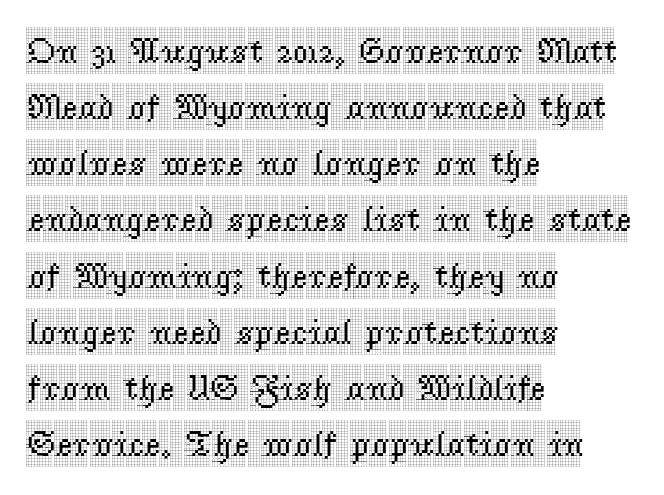
{"serif": "yes", "italic": "no", "width": "condensed", "x_height": "large", "monospaced": "no", "underline": "no", "align": "left", "line_spacing": "normal", "line_spacing_ratio": 1.56, "letter_spacing": "normal", "letter_spacing_em": 0.0, "glyph_px": 36}
